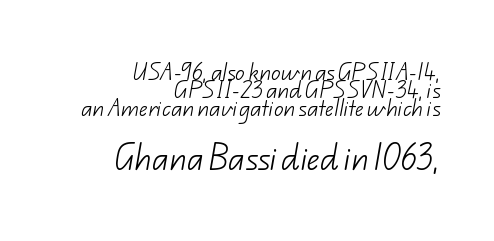
Q: Is the text bold? A: No.
Q: Is the typeface a serif or a sans-serif typeface? A: Sans-serif.
Q: Is the text underlined? A: No.
Q: How is the paragraph aligned? A: Right-aligned.
Q: Is the spacing between letters normal or unusually wide? A: Normal.
Q: Is the spacing between lines tight, normal or loose? A: Tight.
Q: Which block of text is set in a larger size, the first (top) or the second (bottom)? A: The second (bottom) one.
Q: Width (condensed, normal, or wide)? A: Normal.
Q: Stroke contrast? A: Low.
Q: x-height? A: Small.
Q: Monospaced? A: No.
